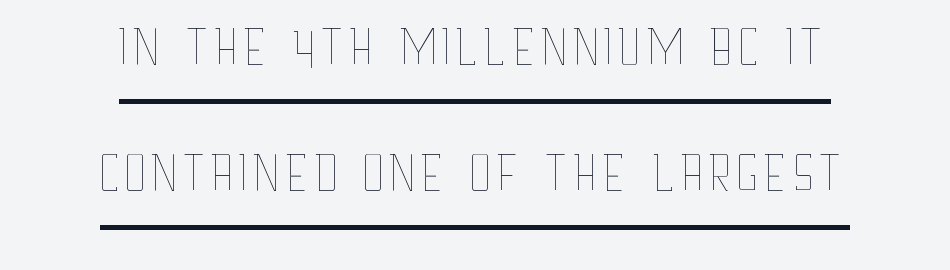
In terms of posture, this sample is upright. This block has exactly the height ordinary leading produces. Each word holds together tightly as a unit, with standard inter-letter gaps. Caption: multi-line text, centered on the measure.
